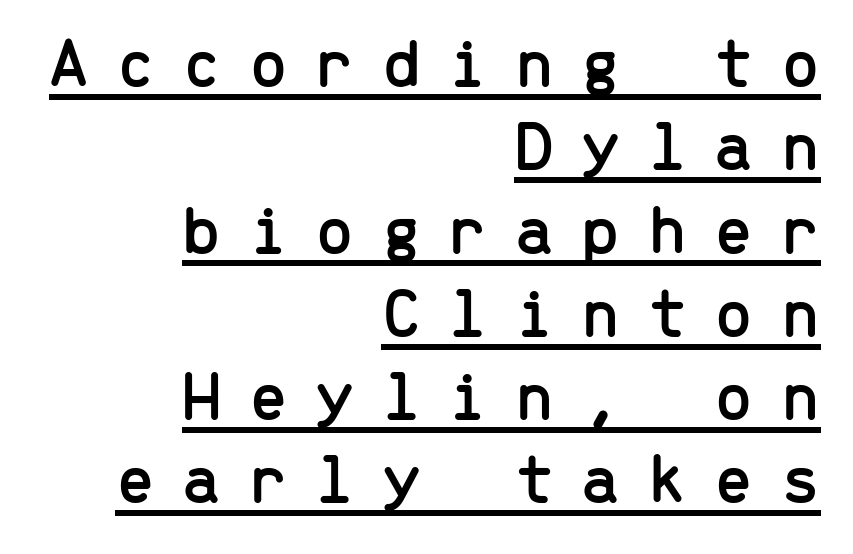
Q: Is the text italic (slanted)? A: No, it is upright.
Q: Is the typeface a serif or a sans-serif typeface? A: Sans-serif.
Q: Is the text underlined? A: Yes.
Q: How is the paragraph aligned? A: Right-aligned.
Q: Is the spacing between letters normal or unusually wide? A: Unusually wide.
Q: Width (condensed, normal, or wide)? A: Normal.
Q: Stroke contrast? A: Low.
Q: x-height? A: Medium.
Q: Monospaced? A: Yes.
